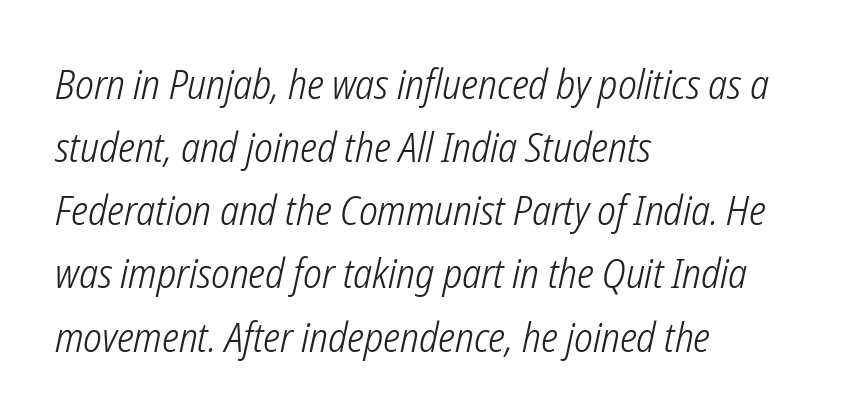
Q: Is the text bold? A: No.
Q: Is the text italic (slanted)? A: Yes, it leans right by about 12 degrees.
Q: Is the text underlined? A: No.
Q: How is the paragraph aligned? A: Left-aligned.
Q: Is the spacing between letters normal or unusually wide? A: Normal.
Q: Is the spacing between lines tight, normal or loose? A: Normal.
Q: Width (condensed, normal, or wide)? A: Condensed.
Q: Stroke contrast? A: Low.
Q: x-height? A: Medium.
Q: Monospaced? A: No.
